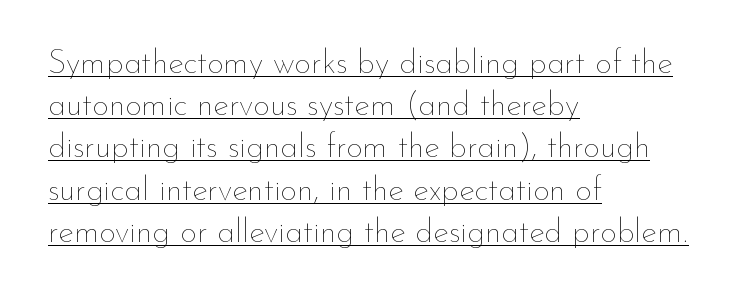
{"italic": "no", "bold": "no", "weight": "thin", "width": "normal", "stroke_contrast": "low", "x_height": "small", "monospaced": "no", "underline": "yes", "align": "left", "line_spacing": "normal", "line_spacing_ratio": 1.28, "letter_spacing": "normal", "letter_spacing_em": 0.0, "glyph_px": 33}
